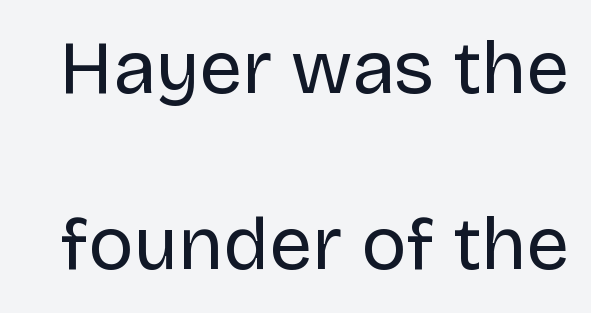
{"serif": "no", "italic": "no", "bold": "no", "weight": "regular", "width": "normal", "stroke_contrast": "low", "x_height": "large", "monospaced": "no", "underline": "no", "line_spacing": "loose", "line_spacing_ratio": 2.32, "letter_spacing": "normal", "letter_spacing_em": 0.0, "glyph_px": 76}
